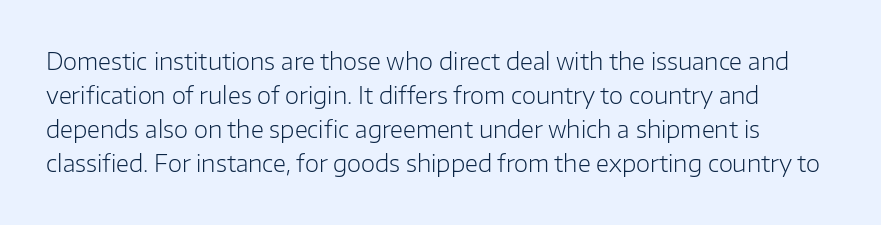
{"italic": "no", "bold": "no", "underline": "no", "line_spacing": "normal", "line_spacing_ratio": 1.48, "letter_spacing": "normal", "letter_spacing_em": 0.0, "glyph_px": 23}
